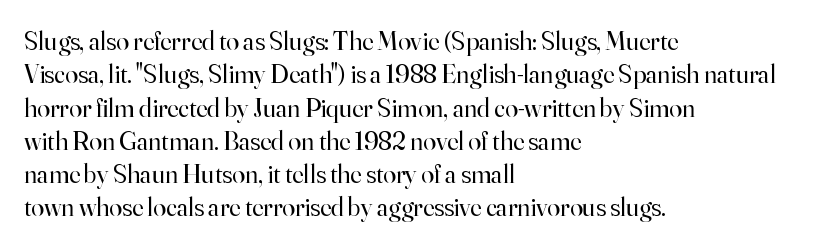
The image shows 26 px text type, upright; set left-aligned, normal line spacing (1.28x), normal letter spacing, not underlined.
